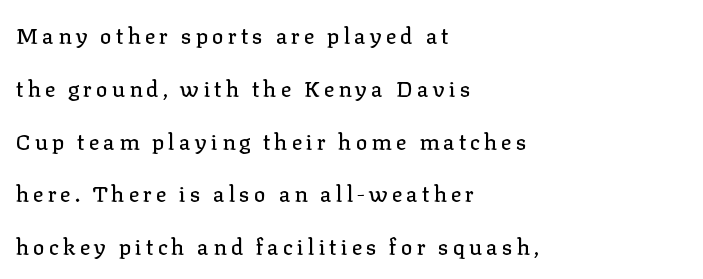
The image shows 22 px text type, upright; set left-aligned, loose line spacing (2.4x), not underlined.
